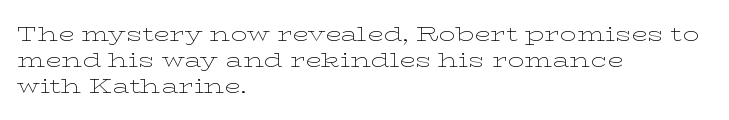
Does extra space separate the letters? No, they use regular spacing. Layout note: lines flush left. The area under the type is left untouched. This reads as an unemphasized weight, regular at the heaviest. This is roman type, the default non-slanted kind. Vertical spacing — default.
